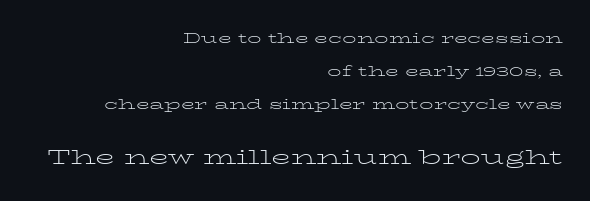
Q: Is the text bold? A: No.
Q: Is the text italic (slanted)? A: No, it is upright.
Q: Is the text underlined? A: No.
Q: How is the paragraph aligned? A: Right-aligned.
Q: Is the spacing between letters normal or unusually wide? A: Normal.
Q: Is the spacing between lines tight, normal or loose? A: Loose.
Q: Which block of text is set in a larger size, the first (top) or the second (bottom)? A: The second (bottom) one.
